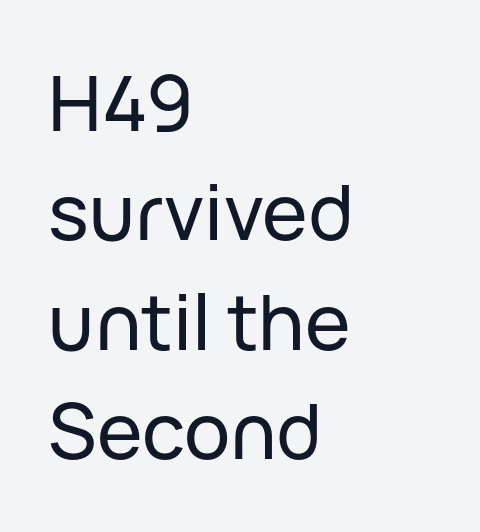
The image shows 77 px sans-serif type, upright; set left-aligned, normal line spacing (1.42x), normal letter spacing, not underlined; low stroke contrast and a medium x-height.
